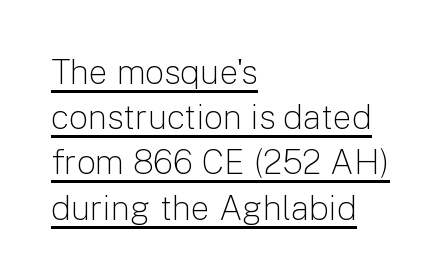
Q: Is the text bold? A: No.
Q: Is the text italic (slanted)? A: No, it is upright.
Q: Is the typeface a serif or a sans-serif typeface? A: Sans-serif.
Q: Is the text underlined? A: Yes.
Q: How is the paragraph aligned? A: Left-aligned.
Q: Is the spacing between letters normal or unusually wide? A: Normal.
Q: Is the spacing between lines tight, normal or loose? A: Normal.
Q: Width (condensed, normal, or wide)? A: Normal.
Q: Stroke contrast? A: Low.
Q: x-height? A: Medium.
Q: Monospaced? A: No.
